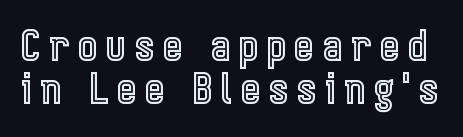
The image shows 41 px condensed type, upright; set tight line spacing (1.06x), unusually wide letter spacing (+0.22 em), not underlined; a medium x-height.
